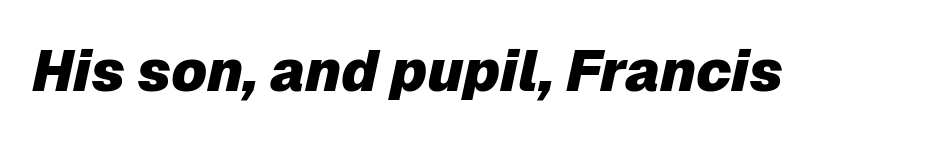
The image shows 58 px heavy type, italic (leaning right); set normal letter spacing, not underlined; low stroke contrast and a medium x-height.
